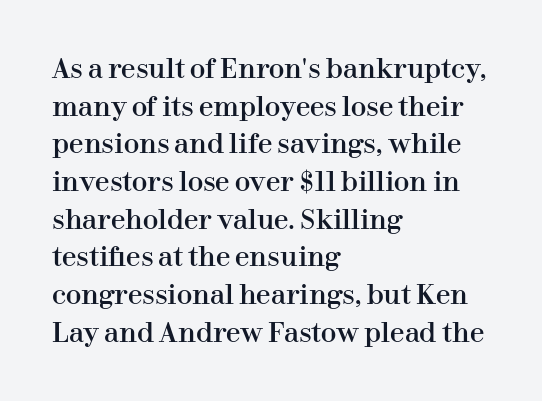
The image shows 26 px text type, upright; set left-aligned, normal line spacing (1.45x), normal letter spacing, not underlined.
